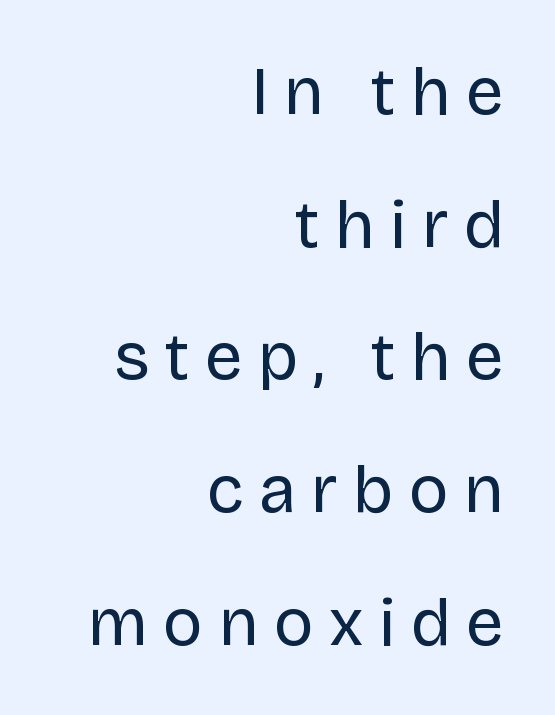
The image shows 67 px regular-weight sans-serif type, upright; set right-aligned, loose line spacing (1.98x), unusually wide letter spacing (+0.23 em), not underlined; low stroke contrast and a large x-height.
